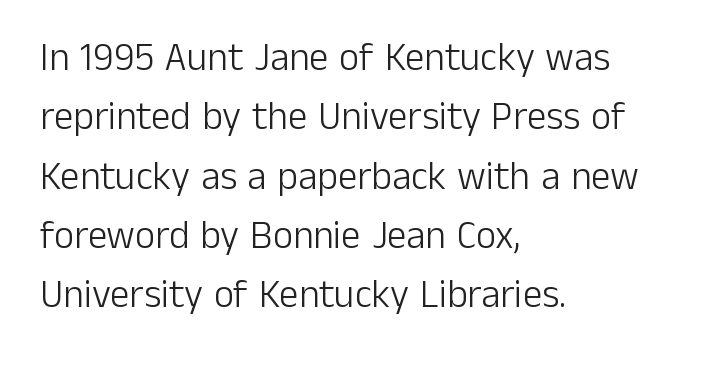
{"serif": "no", "italic": "no", "bold": "no", "weight": "light", "width": "normal", "stroke_contrast": "low", "x_height": "medium", "monospaced": "no", "underline": "no", "align": "left", "line_spacing": "normal", "line_spacing_ratio": 1.52, "letter_spacing": "normal", "letter_spacing_em": 0.0, "glyph_px": 39}
